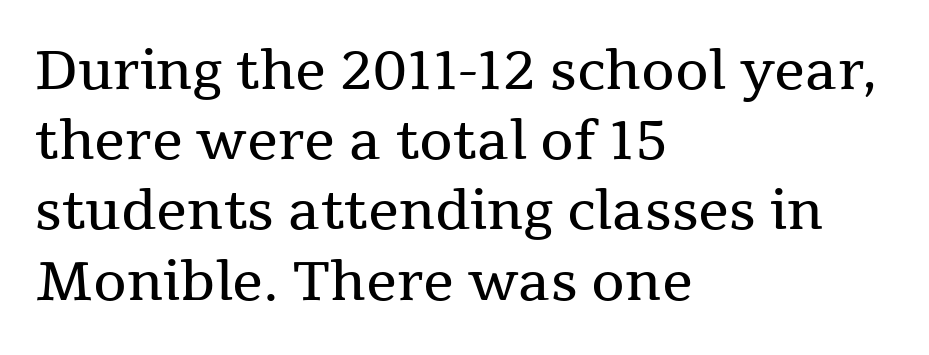
{"serif": "yes", "italic": "no", "bold": "no", "weight": "regular", "width": "normal", "stroke_contrast": "medium", "x_height": "medium", "monospaced": "no", "underline": "no", "align": "left", "line_spacing": "normal", "line_spacing_ratio": 1.3, "letter_spacing": "normal", "letter_spacing_em": 0.0, "glyph_px": 54}
